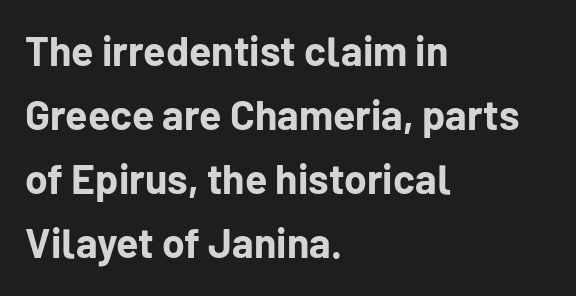
Q: Is the text bold? A: Yes.
Q: Is the text italic (slanted)? A: No, it is upright.
Q: Is the typeface a serif or a sans-serif typeface? A: Sans-serif.
Q: Is the text underlined? A: No.
Q: How is the paragraph aligned? A: Left-aligned.
Q: Is the spacing between letters normal or unusually wide? A: Normal.
Q: Is the spacing between lines tight, normal or loose? A: Normal.
Q: Width (condensed, normal, or wide)? A: Normal.
Q: Stroke contrast? A: Low.
Q: x-height? A: Medium.
Q: Monospaced? A: No.
